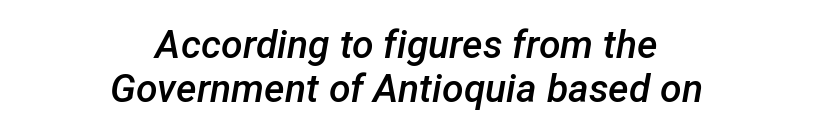
The image shows 39 px semibold type, italic (leaning right); set centered, tight line spacing (1.13x), normal letter spacing, not underlined; low stroke contrast and a medium x-height.
